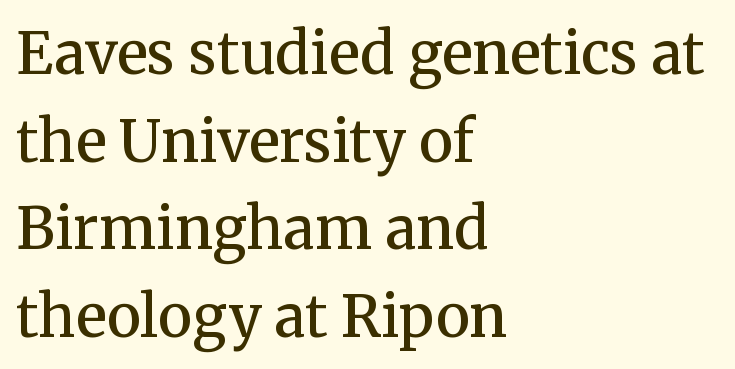
{"serif": "yes", "italic": "no", "bold": "semi", "weight": "semibold", "width": "normal", "stroke_contrast": "medium", "x_height": "medium", "monospaced": "no", "underline": "no", "align": "left", "line_spacing": "normal", "line_spacing_ratio": 1.51, "letter_spacing": "normal", "letter_spacing_em": 0.0, "glyph_px": 58}
